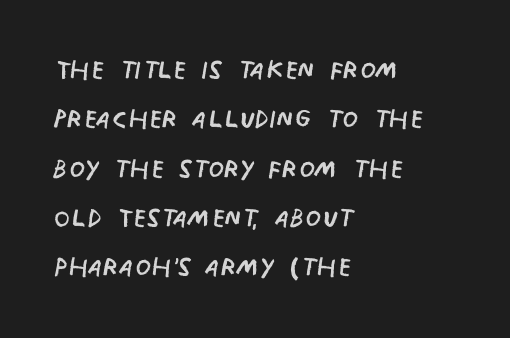
The image shows 36 px regular-weight, condensed sans-serif type; set left-aligned, normal line spacing (1.37x), normal letter spacing, not underlined; low stroke contrast and a large x-height.
